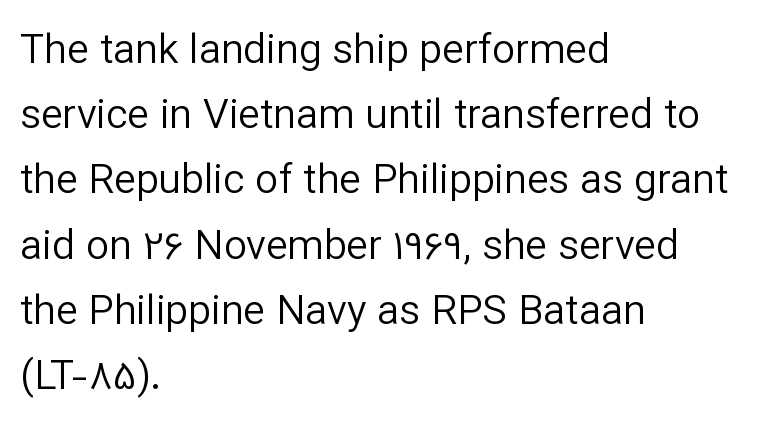
Q: Is the text bold? A: No.
Q: Is the text italic (slanted)? A: No, it is upright.
Q: Is the typeface a serif or a sans-serif typeface? A: Sans-serif.
Q: Is the text underlined? A: No.
Q: How is the paragraph aligned? A: Left-aligned.
Q: Is the spacing between letters normal or unusually wide? A: Normal.
Q: Is the spacing between lines tight, normal or loose? A: Normal.
Q: Width (condensed, normal, or wide)? A: Normal.
Q: Stroke contrast? A: Low.
Q: x-height? A: Medium.
Q: Monospaced? A: No.
